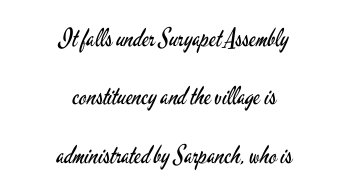
The image shows 25 px text type; set centered, loose line spacing (2.34x), normal letter spacing, not underlined.
